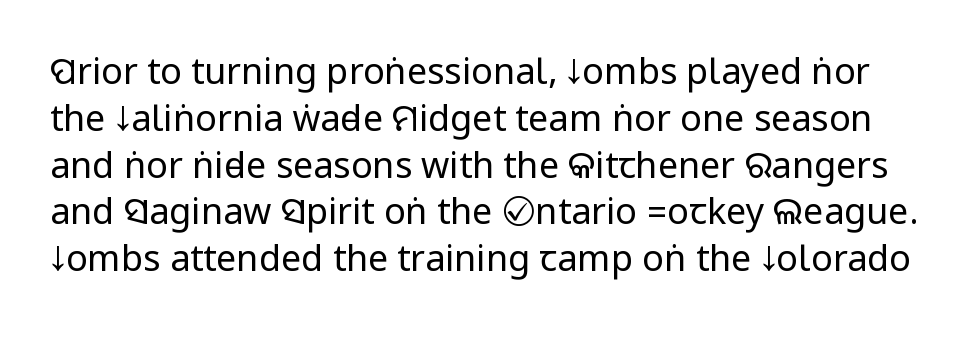
Q: Is the text bold? A: No.
Q: Is the text italic (slanted)? A: No, it is upright.
Q: Is the typeface a serif or a sans-serif typeface? A: Sans-serif.
Q: Is the text underlined? A: No.
Q: Is the spacing between letters normal or unusually wide? A: Normal.
Q: Is the spacing between lines tight, normal or loose? A: Normal.
Q: Width (condensed, normal, or wide)? A: Condensed.
Q: Stroke contrast? A: Low.
